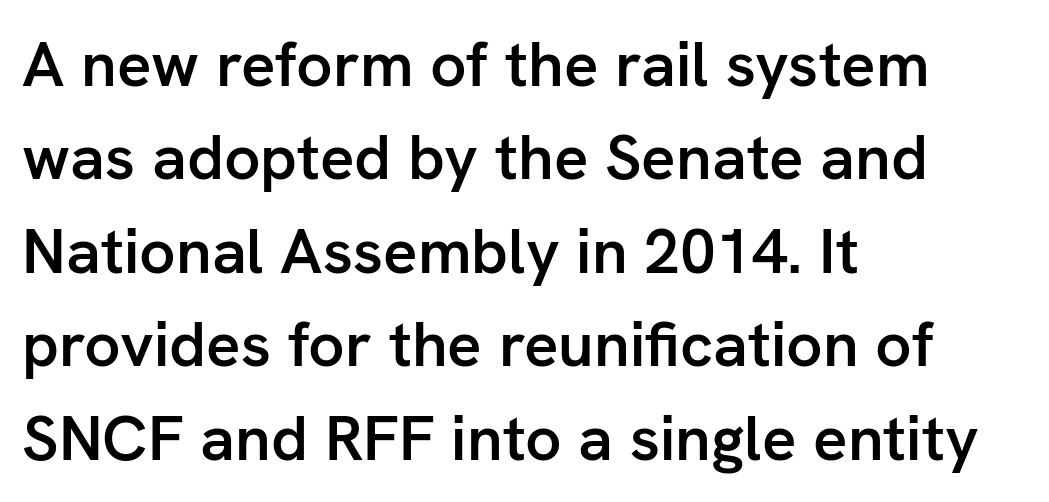
The image shows 64 px semibold sans-serif type, upright; set left-aligned, normal line spacing (1.46x), normal letter spacing, not underlined; low stroke contrast and a medium x-height.
